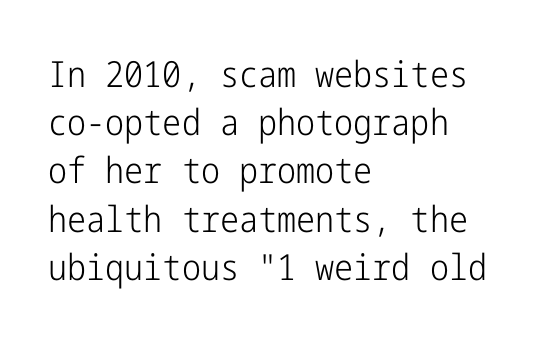
The image shows 36 px light, condensed sans-serif type, upright; set left-aligned, normal line spacing (1.34x), normal letter spacing, not underlined; low stroke contrast and a medium x-height.
